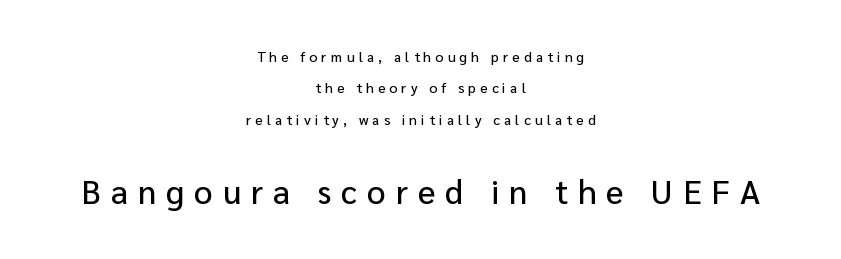
The image shows 33 px sans-serif type, upright; set centered, loose line spacing (2.25x), unusually wide letter spacing (+0.3 em), not underlined; the second (bottom) block is 2.36x larger; low stroke contrast and a medium x-height.
